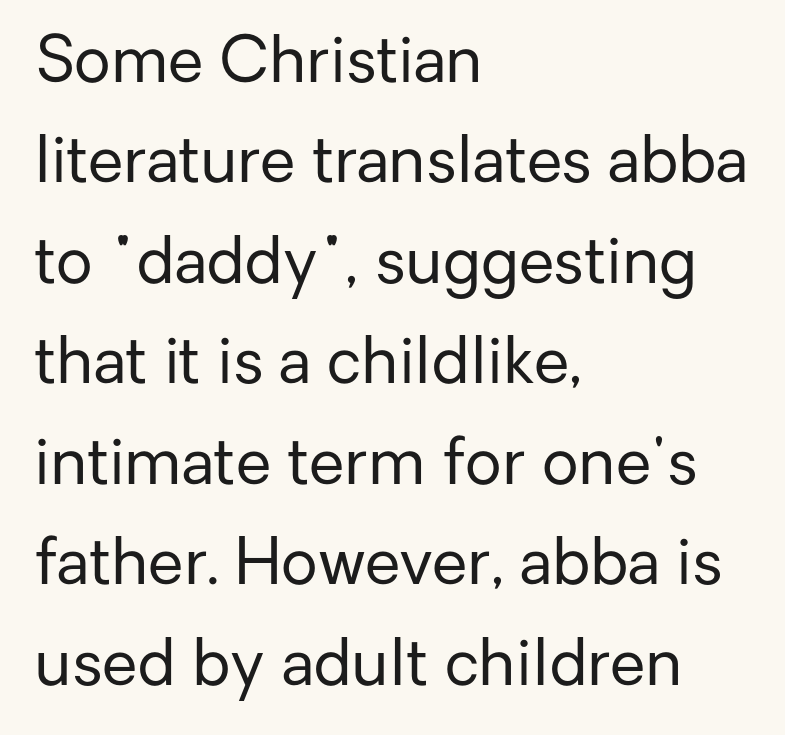
Reading down the block, your eye returns to a fixed left position each line. Does extra space separate the letters? No, they use regular spacing. Nope, not italic — everything's standing straight. The lines sit at an ordinary, default distance from one another. The designer went with a sans here, leaving each stem footless. Heft: none added — not bold.
